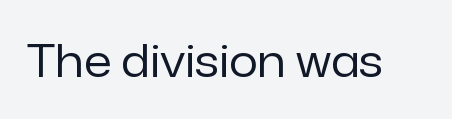
Look at the tracking — it's just the regular setting, nothing added. To sum up the face: it is a sans, with no serifs. Varying glyph widths throughout — classic text-font behaviour. Weight class: somewhere from thin through regular. Lines of text with bare space underneath.
